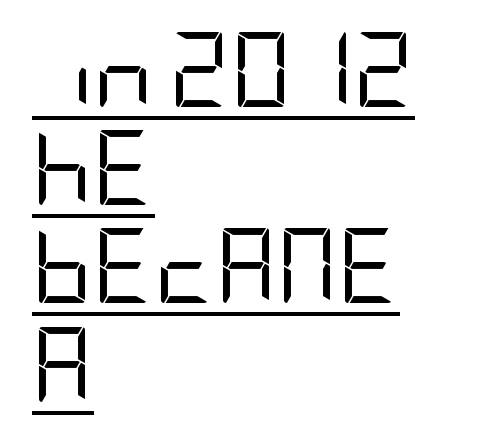
Q: Is the text bold? A: No.
Q: Is the text italic (slanted)? A: No, it is upright.
Q: Is the typeface a serif or a sans-serif typeface? A: Sans-serif.
Q: Is the text underlined? A: Yes.
Q: How is the paragraph aligned? A: Left-aligned.
Q: Is the spacing between letters normal or unusually wide? A: Normal.
Q: Is the spacing between lines tight, normal or loose? A: Normal.
Q: Width (condensed, normal, or wide)? A: Condensed.
Q: Stroke contrast? A: Low.
Q: x-height? A: Large.
